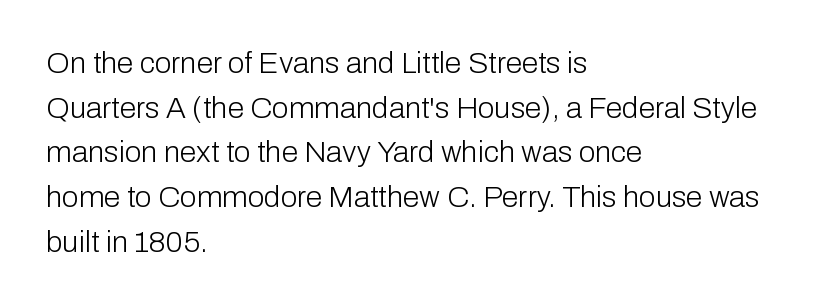
The image shows 30 px light sans-serif type, upright; set left-aligned, normal line spacing (1.49x), normal letter spacing, not underlined; low stroke contrast and a medium x-height.
